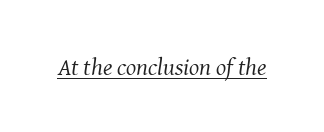
{"italic": "yes", "lean": "right", "slant_degrees": 8, "bold": "no", "underline": "yes", "letter_spacing": "normal", "letter_spacing_em": 0.0, "glyph_px": 24}
